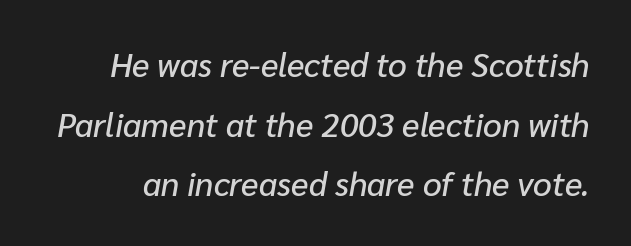
The face used here is proportionally spaced, like ordinary book or web type. Slant detected: the letters are inclined. The baseline area is clear. Look at the tracking — it's just the regular setting, nothing added.
